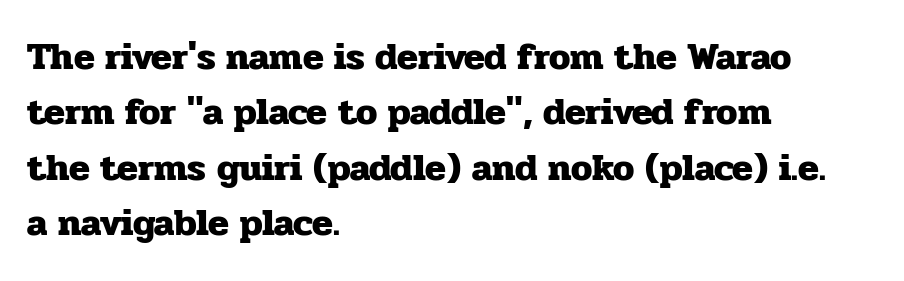
These lines are composed in type with serifs. Check the space under the baseline: it is left empty. Each letter keeps its own natural width here, so spacing adapts to shape. Tall strokes in this sample are plumb rather than angled. There is no visible air inserted between adjacent glyphs. Notice how descenders clear the ascenders below comfortably — that's standard leading.
